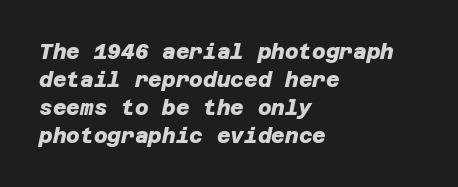
The image shows 21 px bold type; set left-aligned, normal line spacing (1.33x), normal letter spacing, not underlined.
